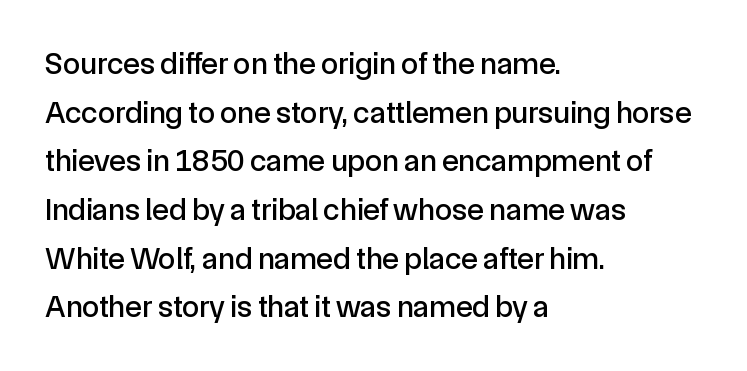
{"serif": "no", "italic": "no", "width": "normal", "x_height": "medium", "monospaced": "no", "underline": "no", "align": "left", "line_spacing": "normal", "line_spacing_ratio": 1.57, "letter_spacing": "normal", "letter_spacing_em": 0.0, "glyph_px": 31}
